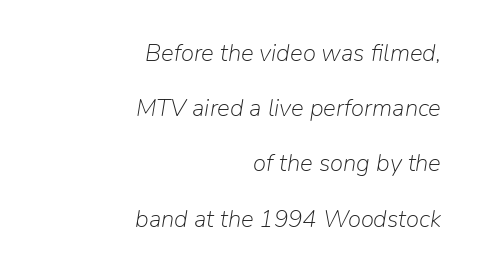
Q: Is the text bold? A: No.
Q: Is the text italic (slanted)? A: Yes, it leans right by about 9 degrees.
Q: Is the text underlined? A: No.
Q: How is the paragraph aligned? A: Right-aligned.
Q: Is the spacing between letters normal or unusually wide? A: Normal.
Q: Is the spacing between lines tight, normal or loose? A: Loose.
